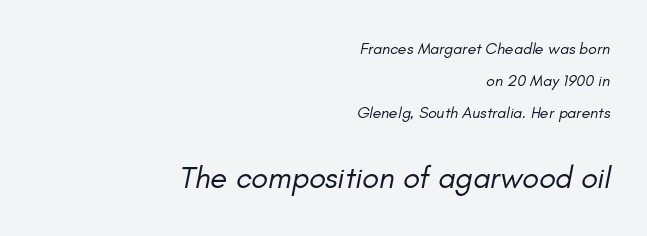
{"italic": "yes", "lean": "right", "slant_degrees": 11, "bold": "no", "weight": "regular", "width": "normal", "stroke_contrast": "low", "x_height": "small", "monospaced": "no", "underline": "no", "align": "right", "line_spacing": "loose", "line_spacing_ratio": 1.99, "letter_spacing": "normal", "letter_spacing_em": 0.0, "larger_block": "second", "size_ratio": 1.94, "glyph_px": 31}
